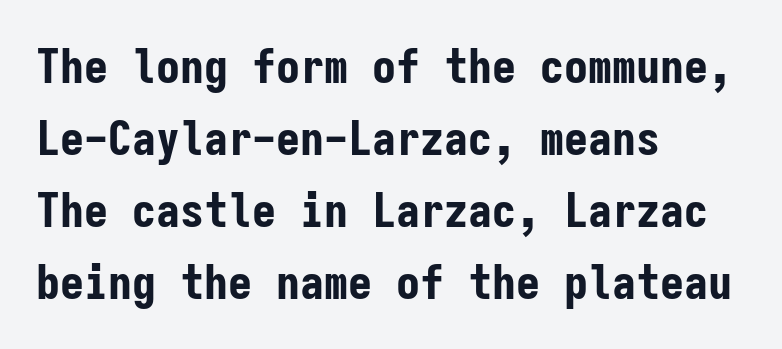
The image shows 48 px bold, condensed sans-serif type, upright, monospaced; set left-aligned, normal line spacing (1.5x), normal letter spacing, not underlined; low stroke contrast and a medium x-height.
